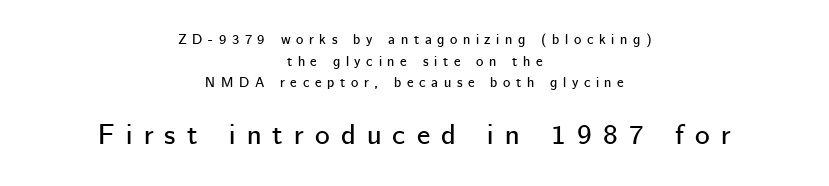
{"serif": "no", "italic": "no", "width": "normal", "stroke_contrast": "low", "x_height": "medium", "monospaced": "no", "underline": "no", "align": "center", "line_spacing": "normal", "line_spacing_ratio": 1.55, "letter_spacing": "wide", "letter_spacing_em": 0.4, "larger_block": "second", "size_ratio": 2.0, "glyph_px": 28}
